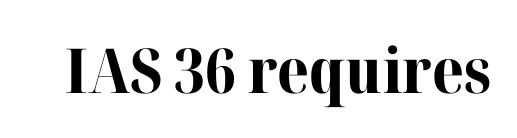
Stroke thickness is high; the sample reads as a true bold. In terms of posture, this sample is upright. A typesetter would call this proportional, since set widths differ per character. Underlining? Definitely not there. Default kerning and tracking; the words read as compact shapes.
